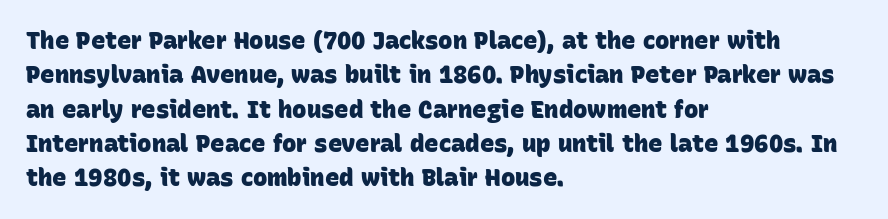
Q: Is the text bold? A: Yes.
Q: Is the text underlined? A: No.
Q: How is the paragraph aligned? A: Left-aligned.
Q: Is the spacing between letters normal or unusually wide? A: Normal.
Q: Is the spacing between lines tight, normal or loose? A: Normal.
